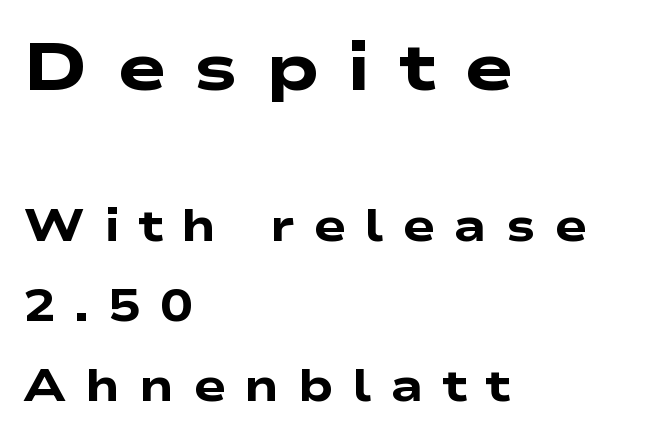
Type style note: lacks serifs. How heavy is the stroke? Heavy — this is a bold. Here the designer chose a conventional face with non-uniform glyph widths. You could only call the tracking loose — the letters float apart.
